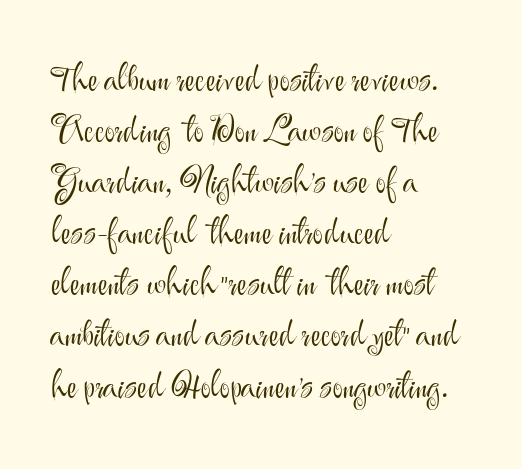
The compositor pushed each line to the left boundary. No heavy texture on the line: the type isn't bold. Glyph-to-glyph distance matches everyday printed text. Plain, unruled lines of type. This sample uses a sans-serif face. Think of a printed novel: that variable character pitch is what you see here.
